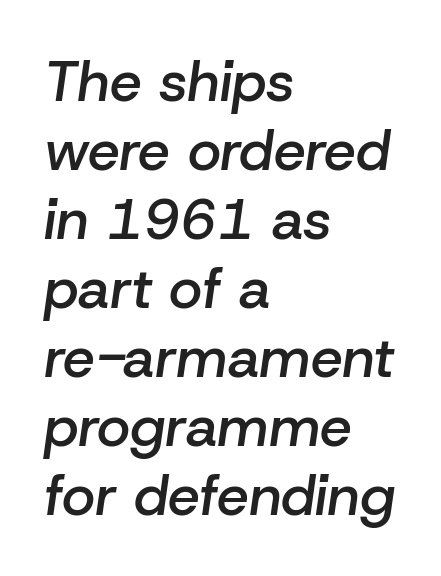
I'd describe the lettering as semibold — firm but not a full bold. Spacing between characters is what you'd get straight out of the box. Visually the block forms a straight wall on the left and a jagged coastline on the right. Is this a fixed-width face? No — the glyphs have proportional, varying widths. The letters are slanted; this is an italic face.
